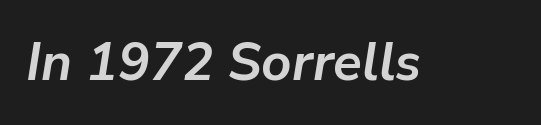
Thick stems and heavy bowls — unmistakably bold. This is oblique type, the kind used for emphasis or titles. Nothing unusual about the tracking: characters are spaced as the font intends. The letters advance in unequal steps, a hallmark of proportional type. The space directly below the letters is spotless.
